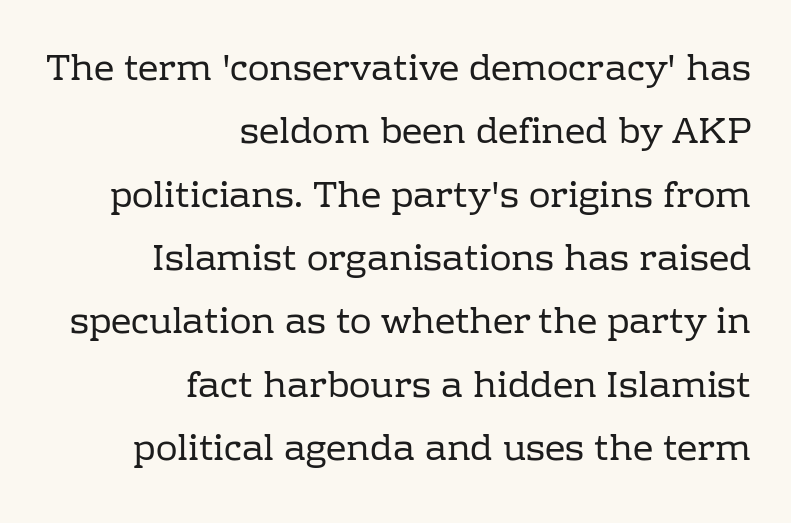
{"serif": "yes", "italic": "no", "bold": "no", "weight": "regular", "width": "normal", "stroke_contrast": "low", "x_height": "medium", "monospaced": "no", "underline": "no", "align": "right", "line_spacing_ratio": 1.76, "letter_spacing": "normal", "letter_spacing_em": 0.0, "glyph_px": 36}
